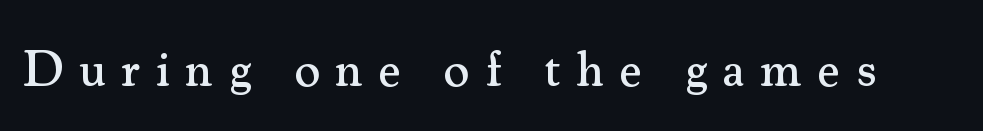
Q: Is the text italic (slanted)? A: No, it is upright.
Q: Is the typeface a serif or a sans-serif typeface? A: Serif.
Q: Is the text underlined? A: No.
Q: Is the spacing between letters normal or unusually wide? A: Unusually wide.
Q: Width (condensed, normal, or wide)? A: Normal.
Q: Stroke contrast? A: Medium.
Q: x-height? A: Small.
Q: Monospaced? A: No.
